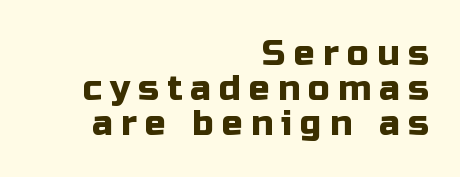
Q: Is the text italic (slanted)? A: No, it is upright.
Q: Is the typeface a serif or a sans-serif typeface? A: Sans-serif.
Q: Is the text underlined? A: No.
Q: How is the paragraph aligned? A: Right-aligned.
Q: Is the spacing between letters normal or unusually wide? A: Unusually wide.
Q: Is the spacing between lines tight, normal or loose? A: Tight.
Q: Width (condensed, normal, or wide)? A: Normal.
Q: Stroke contrast? A: Low.
Q: x-height? A: Medium.
Q: Monospaced? A: No.
